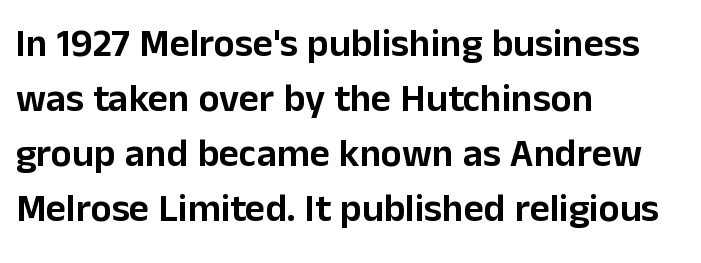
Q: Is the text italic (slanted)? A: No, it is upright.
Q: Is the typeface a serif or a sans-serif typeface? A: Sans-serif.
Q: Is the text underlined? A: No.
Q: How is the paragraph aligned? A: Left-aligned.
Q: Is the spacing between letters normal or unusually wide? A: Normal.
Q: Is the spacing between lines tight, normal or loose? A: Normal.
Q: Width (condensed, normal, or wide)? A: Normal.
Q: Stroke contrast? A: Low.
Q: x-height? A: Medium.
Q: Monospaced? A: No.
